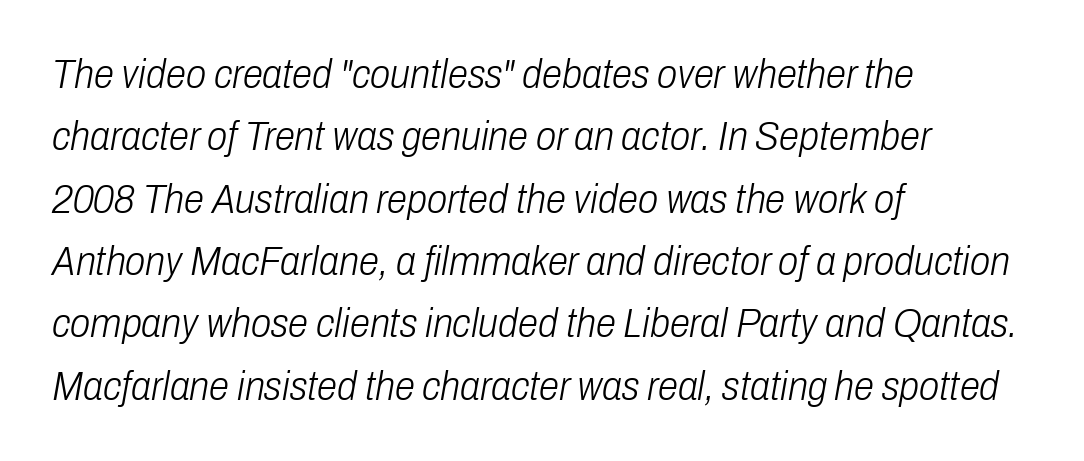
{"italic": "yes", "lean": "right", "slant_degrees": 10, "bold": "no", "weight": "light", "width": "condensed", "stroke_contrast": "low", "x_height": "medium", "monospaced": "no", "underline": "no", "align": "left", "line_spacing": "normal", "line_spacing_ratio": 1.52, "letter_spacing": "normal", "letter_spacing_em": 0.0, "glyph_px": 41}
